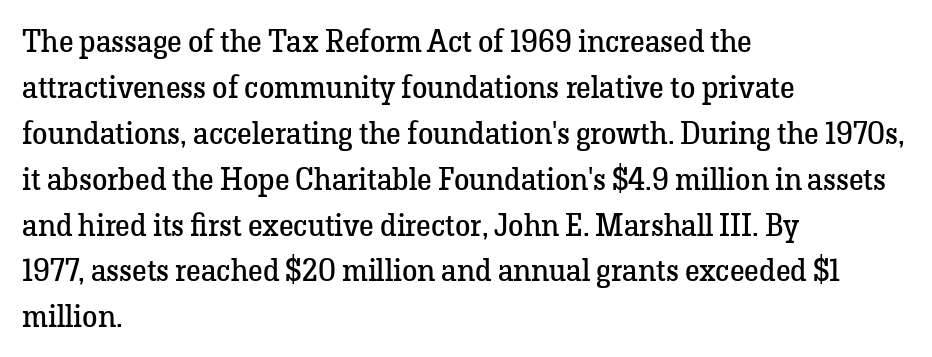
The image shows 31 px regular-weight serif type, upright; set left-aligned, normal line spacing (1.48x), normal letter spacing, not underlined; low stroke contrast and a medium x-height.
